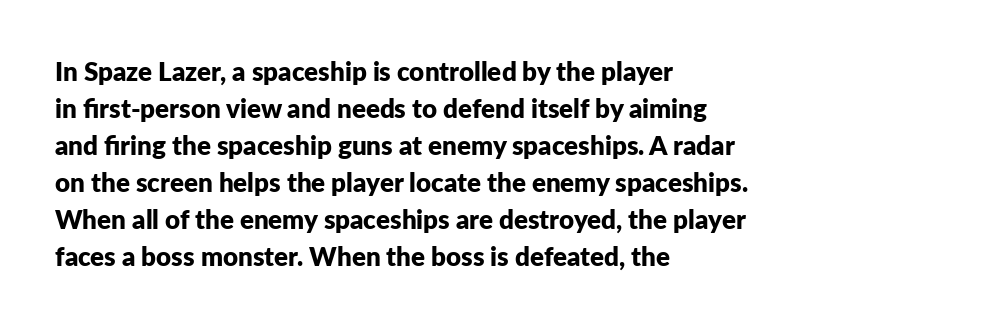
{"italic": "no", "bold": "yes", "underline": "no", "align": "left", "line_spacing": "normal", "line_spacing_ratio": 1.42, "letter_spacing": "normal", "letter_spacing_em": 0.0, "glyph_px": 26}
